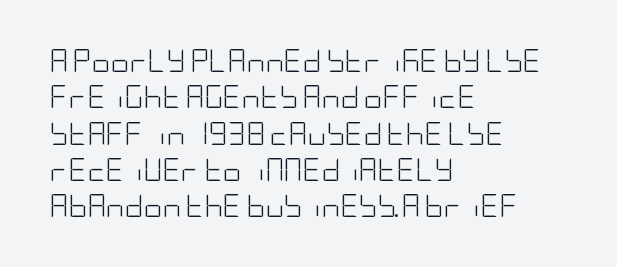
Q: Is the text bold? A: No.
Q: Is the text italic (slanted)? A: No, it is upright.
Q: Is the text underlined? A: No.
Q: How is the paragraph aligned? A: Left-aligned.
Q: Is the spacing between letters normal or unusually wide? A: Normal.
Q: Is the spacing between lines tight, normal or loose? A: Normal.
